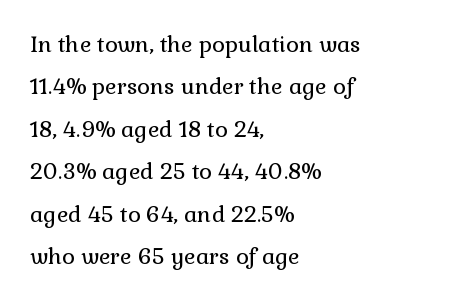
Is the block centered? No — it sits flush against the left margin. Inter-character spacing is left at the font's built-in metrics. The zone under the glyphs is completely vacant. Weight: regular or lighter. The type sits square on the baseline with zero lean. The block of text is sparse from top to bottom, with ample space between rows.
